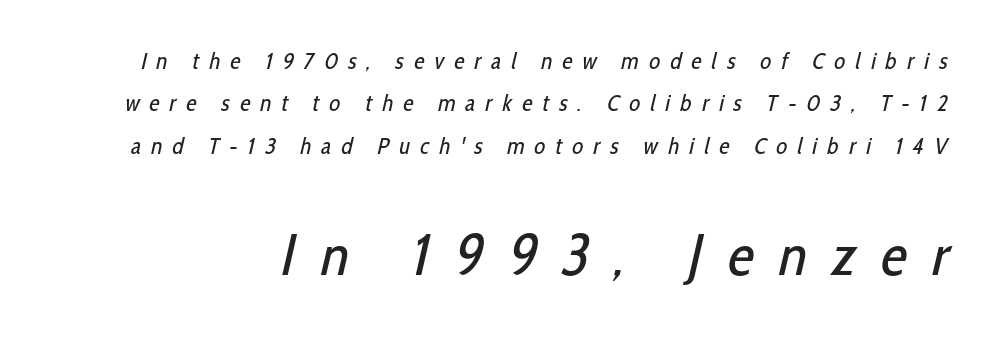
Typesetter's note — lower block bumped up in size, upper block left smaller. The font sits on the lighter half of the weight spectrum, regular included. In terms of letterform style, serifs are entirely absent. Lines of text with bare space underneath. Honestly, the letter spacing is so wide it's the main thing you notice. Proportional: the letters do not fall into vertical columns.
